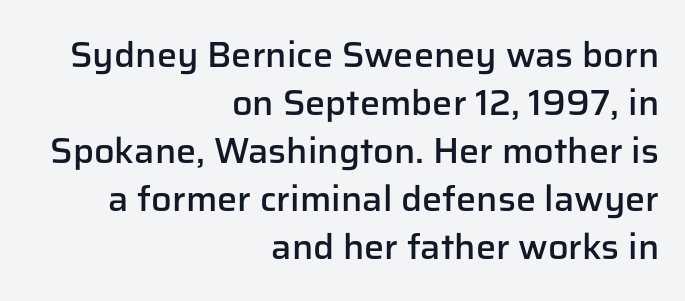
Between one letter and the next there's only the usual sliver of space. The typeface chosen for these lines omits serifs. Anything drawn beneath the words? Only blank space. I'd describe the lettering as semibold — firm but not a full bold. Regarding leading, the lines here are spaced in the standard way. The rendering uses natural spacing where letterforms have individual widths.
